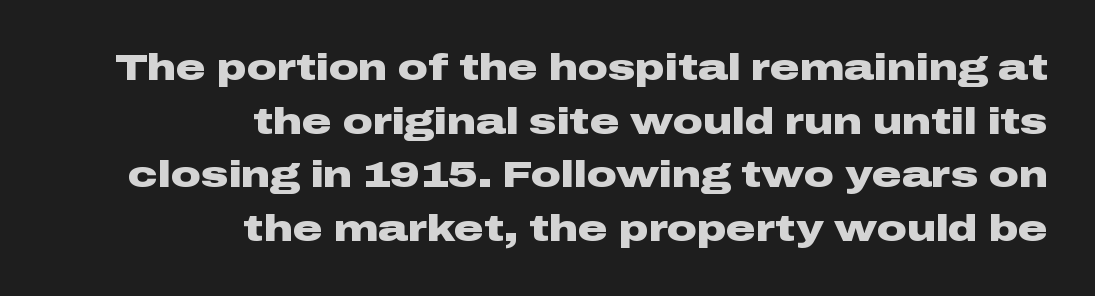
The type family on display is of the sans-serif kind. Leftover space on each line is placed entirely before the opening word. How would I describe the line gaps? Plain and ordinary. A typesetter would mark this as roman, not italic. Just letters on the line, the space beneath them empty. Set as a true bold cut, around the 700 mark.
